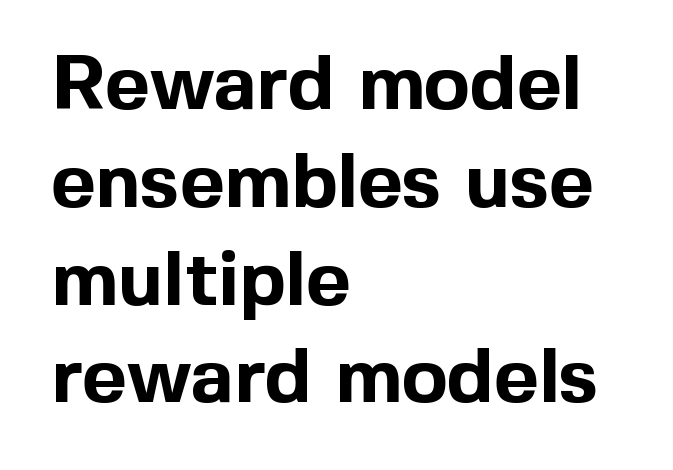
Line starts are locked; line ends wander. Baseline-to-baseline distance is the conventional proportion of letter height. Is this a fixed-width face? No — the glyphs have proportional, varying widths. I'd describe the lettering as bold — thick and assertive.
